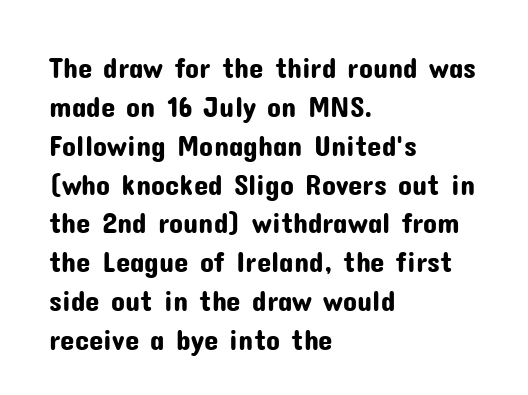
The image shows 29 px sans-serif type, upright; set left-aligned, normal line spacing (1.34x), normal letter spacing, not underlined; low stroke contrast and a medium x-height.
